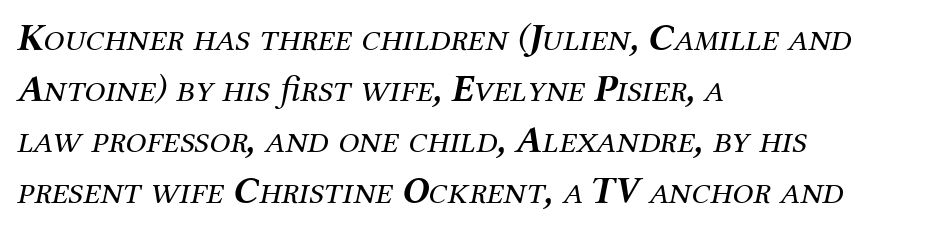
The image shows 38 px regular-weight serif type, italic (leaning right); set left-aligned, normal line spacing (1.34x), normal letter spacing, not underlined; medium stroke contrast and a medium x-height.
